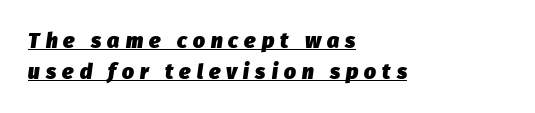
Q: Is the text bold? A: Yes.
Q: Is the text italic (slanted)? A: Yes, it leans right by about 8 degrees.
Q: Is the text underlined? A: Yes.
Q: How is the paragraph aligned? A: Left-aligned.
Q: Is the spacing between letters normal or unusually wide? A: Unusually wide.
Q: Is the spacing between lines tight, normal or loose? A: Normal.
